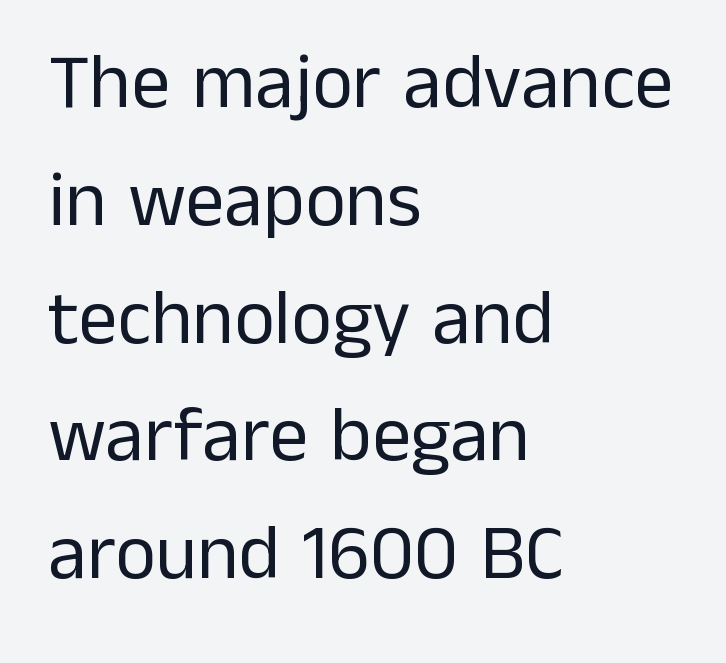
Q: Is the text bold? A: No.
Q: Is the text italic (slanted)? A: No, it is upright.
Q: Is the typeface a serif or a sans-serif typeface? A: Sans-serif.
Q: Is the text underlined? A: No.
Q: How is the paragraph aligned? A: Left-aligned.
Q: Is the spacing between letters normal or unusually wide? A: Normal.
Q: Is the spacing between lines tight, normal or loose? A: Normal.
Q: Width (condensed, normal, or wide)? A: Normal.
Q: Stroke contrast? A: Low.
Q: x-height? A: Medium.
Q: Monospaced? A: No.
